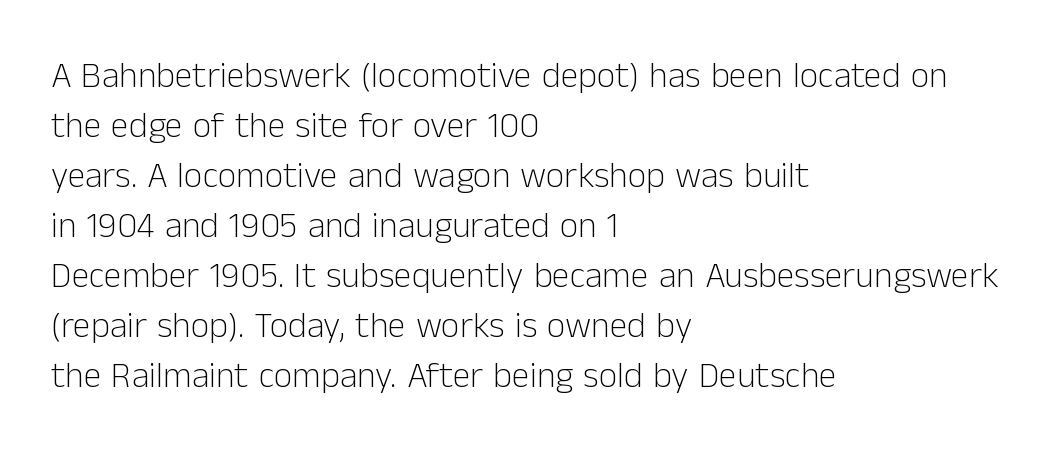
{"serif": "no", "italic": "no", "bold": "no", "weight": "light", "width": "normal", "stroke_contrast": "low", "x_height": "medium", "monospaced": "no", "underline": "no", "align": "left", "line_spacing": "normal", "line_spacing_ratio": 1.39, "letter_spacing": "normal", "letter_spacing_em": 0.0, "glyph_px": 36}
